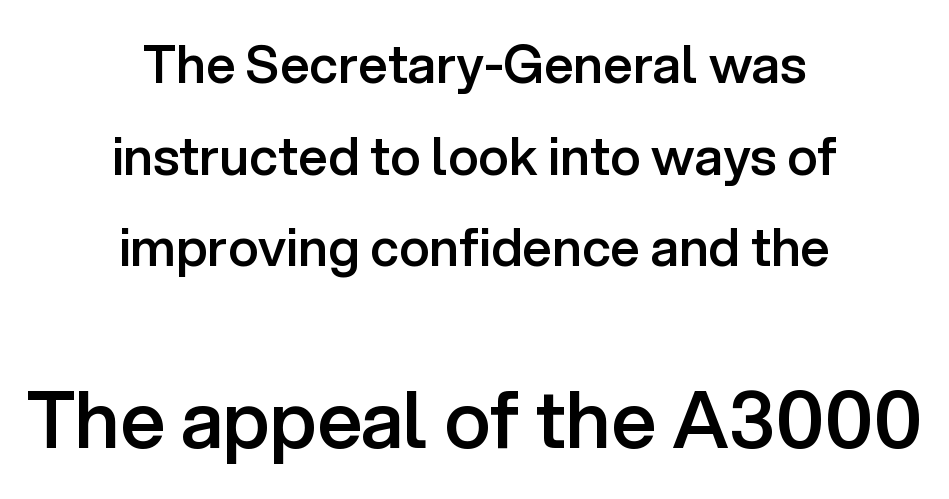
The image shows 78 px semibold sans-serif type, upright; set centered, line spacing 1.76x, normal letter spacing, not underlined; the second (bottom) block is 1.5x larger; low stroke contrast and a medium x-height.
